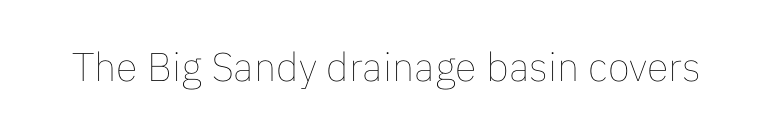
{"italic": "no", "bold": "no", "weight": "thin", "width": "normal", "stroke_contrast": "low", "x_height": "medium", "monospaced": "no", "underline": "no", "letter_spacing": "normal", "letter_spacing_em": 0.0, "glyph_px": 40}
